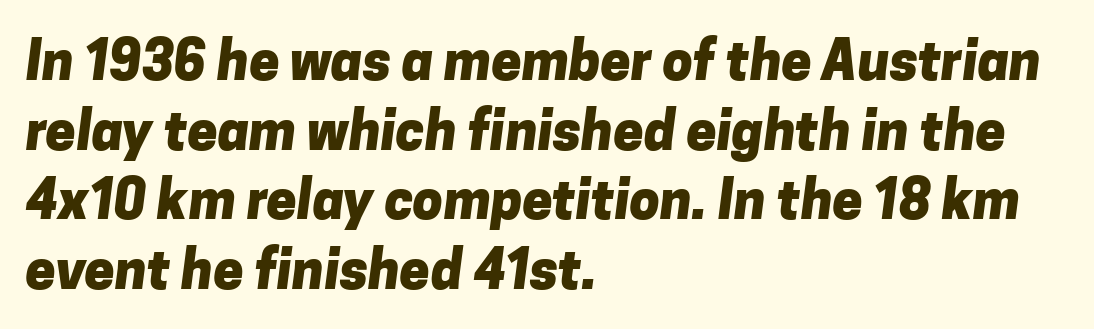
The image shows 54 px heavy sans-serif type; set left-aligned, normal line spacing (1.29x), normal letter spacing, not underlined; low stroke contrast and a medium x-height.
